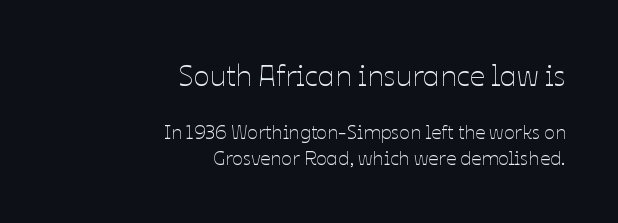
Q: Is the text bold? A: No.
Q: Is the text italic (slanted)? A: No, it is upright.
Q: Is the text underlined? A: No.
Q: How is the paragraph aligned? A: Right-aligned.
Q: Is the spacing between letters normal or unusually wide? A: Normal.
Q: Is the spacing between lines tight, normal or loose? A: Normal.
Q: Which block of text is set in a larger size, the first (top) or the second (bottom)? A: The first (top) one.
Q: Width (condensed, normal, or wide)? A: Normal.
Q: Stroke contrast? A: Low.
Q: x-height? A: Medium.
Q: Monospaced? A: No.
